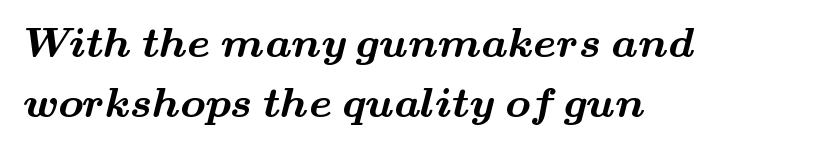
Q: Is the text bold? A: Yes.
Q: Is the typeface a serif or a sans-serif typeface? A: Serif.
Q: Is the text underlined? A: No.
Q: How is the paragraph aligned? A: Left-aligned.
Q: Is the spacing between letters normal or unusually wide? A: Normal.
Q: Is the spacing between lines tight, normal or loose? A: Normal.
Q: Width (condensed, normal, or wide)? A: Wide.
Q: Stroke contrast? A: Medium.
Q: x-height? A: Small.
Q: Monospaced? A: No.
